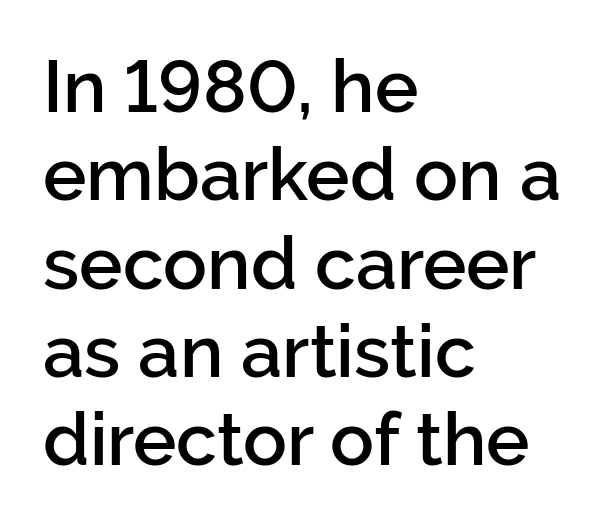
{"serif": "no", "italic": "no", "bold": "semi", "weight": "semibold", "width": "normal", "stroke_contrast": "low", "x_height": "medium", "monospaced": "no", "underline": "no", "align": "left", "line_spacing_ratio": 1.21, "letter_spacing": "normal", "letter_spacing_em": 0.0, "glyph_px": 73}
